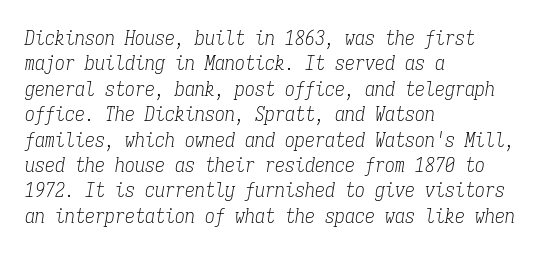
This sample uses plain, unmodified letter spacing. The text block is weighted toward the left margin, trailing off unevenly rightward. Anything drawn beneath the words? Only blank space. The vertical gap from one line to the next is medium. The typography opts for an oblique posture over an upright one.
